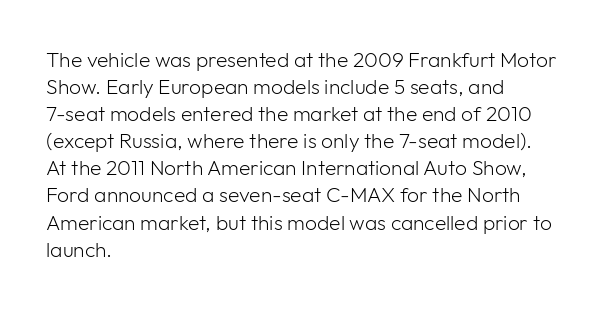
{"italic": "no", "bold": "no", "underline": "no", "align": "left", "line_spacing": "normal", "line_spacing_ratio": 1.29, "letter_spacing": "normal", "letter_spacing_em": 0.0, "glyph_px": 21}
